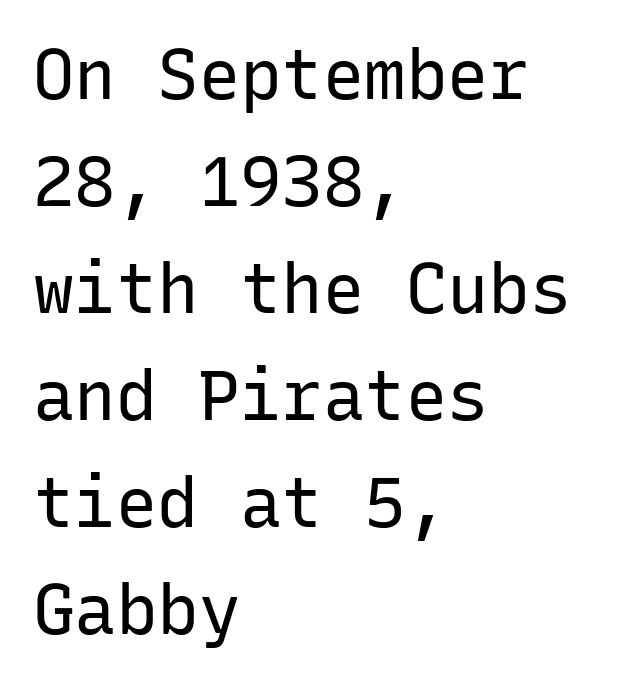
Q: Is the text bold? A: No.
Q: Is the text italic (slanted)? A: No, it is upright.
Q: Is the typeface a serif or a sans-serif typeface? A: Sans-serif.
Q: Is the text underlined? A: No.
Q: How is the paragraph aligned? A: Left-aligned.
Q: Is the spacing between letters normal or unusually wide? A: Normal.
Q: Is the spacing between lines tight, normal or loose? A: Normal.
Q: Width (condensed, normal, or wide)? A: Normal.
Q: Stroke contrast? A: Low.
Q: x-height? A: Medium.
Q: Monospaced? A: Yes.
